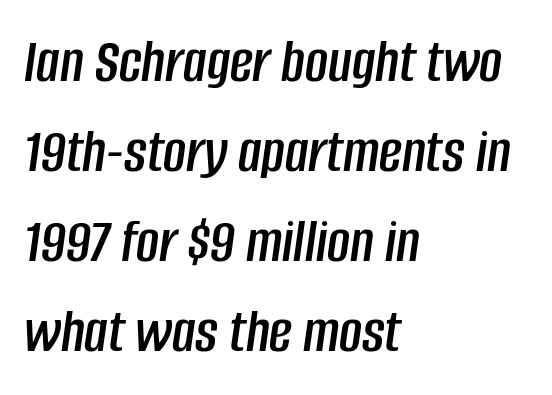
Q: Is the text italic (slanted)? A: Yes, it leans right by about 8 degrees.
Q: Is the text underlined? A: No.
Q: How is the paragraph aligned? A: Left-aligned.
Q: Is the spacing between letters normal or unusually wide? A: Normal.
Q: Is the spacing between lines tight, normal or loose? A: Normal.
Q: Width (condensed, normal, or wide)? A: Condensed.
Q: Stroke contrast? A: Low.
Q: x-height? A: Large.
Q: Monospaced? A: No.
